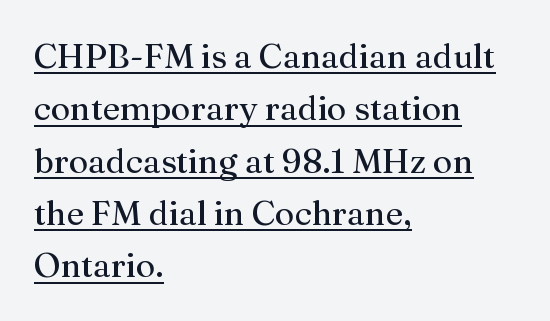
The image shows 34 px regular-weight serif type, upright; set left-aligned, normal line spacing (1.54x), normal letter spacing, underlined; medium stroke contrast and a medium x-height.
